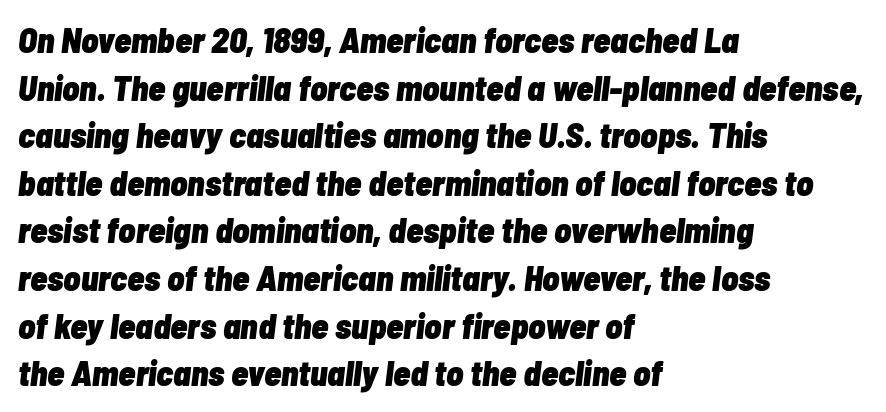
The image shows 35 px heavy, condensed type, italic (leaning right); set left-aligned, normal line spacing (1.36x), normal letter spacing, not underlined; low stroke contrast and a medium x-height.
